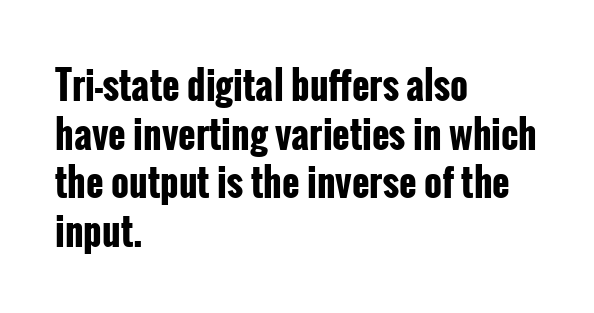
{"serif": "no", "italic": "no", "bold": "yes", "weight": "bold", "width": "condensed", "stroke_contrast": "low", "x_height": "medium", "monospaced": "no", "underline": "no", "align": "left", "line_spacing": "normal", "line_spacing_ratio": 1.28, "letter_spacing": "normal", "letter_spacing_em": 0.0, "glyph_px": 38}
